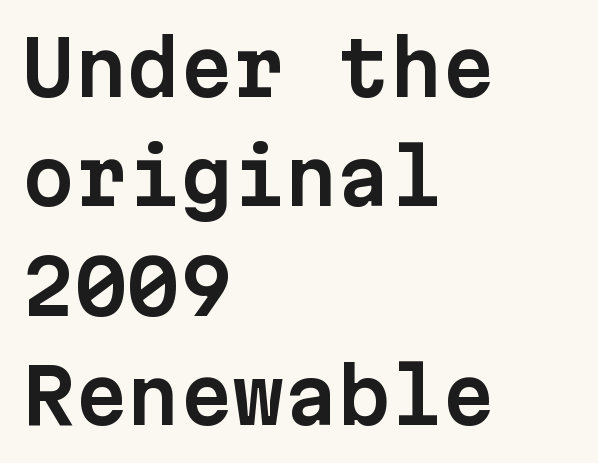
Quick note: underline off. What kind of face is this? One without serifs — a sans. The letters march in equal steps, a hallmark of fixed-pitch type. Is the letter spacing exaggerated? No — it looks like the ordinary default.
